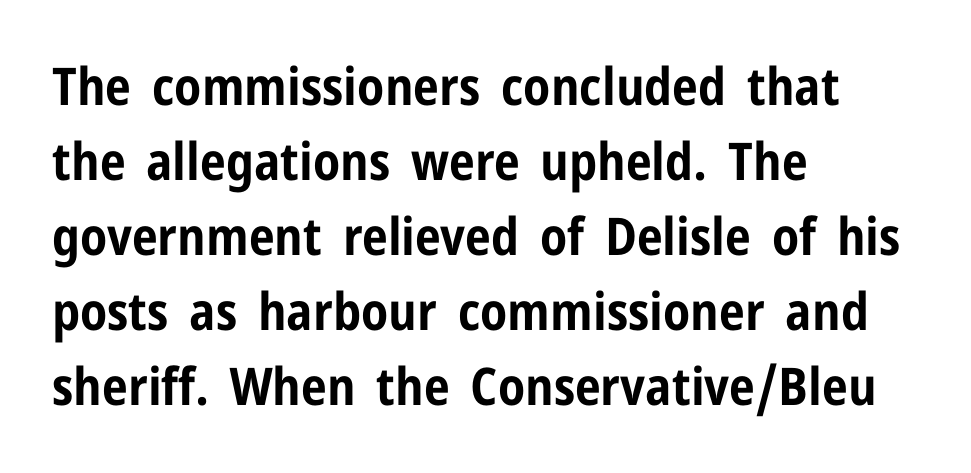
Q: Is the text bold? A: Yes.
Q: Is the text italic (slanted)? A: No, it is upright.
Q: Is the typeface a serif or a sans-serif typeface? A: Sans-serif.
Q: Is the text underlined? A: No.
Q: How is the paragraph aligned? A: Left-aligned.
Q: Is the spacing between letters normal or unusually wide? A: Normal.
Q: Is the spacing between lines tight, normal or loose? A: Normal.
Q: Width (condensed, normal, or wide)? A: Condensed.
Q: Stroke contrast? A: Low.
Q: x-height? A: Medium.
Q: Monospaced? A: No.
